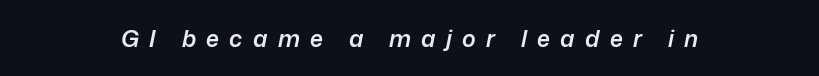
The image shows 23 px text type, italic (leaning right); set centered, unusually wide letter spacing (+0.45 em), not underlined.
